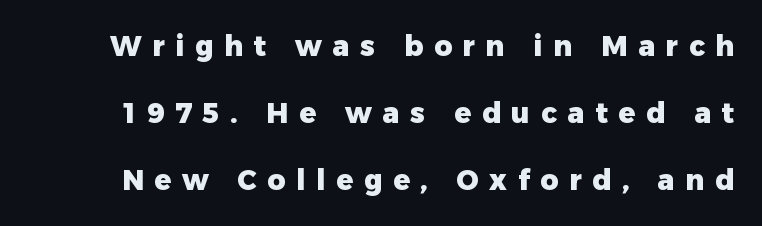
Spacing verdict: proportional, widths tailored to each character. Successive baselines arrive slowly, with a big drop between each. The rendering shows plain stroke endings on the letterforms — a sans-serif design. The face used here is rendered with a markedly widened letterfit. Typesetter's note: full bold, strokes at maximum text heaviness. The passage shown is not underscored anywhere.
